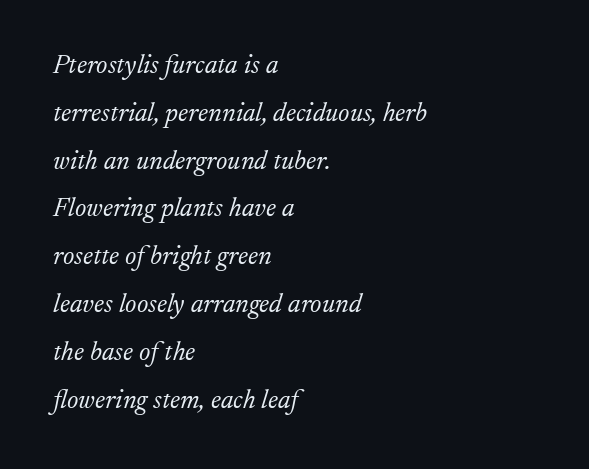
The image shows 27 px text type, italic (leaning right); set left-aligned, line spacing 1.77x, normal letter spacing, not underlined.
